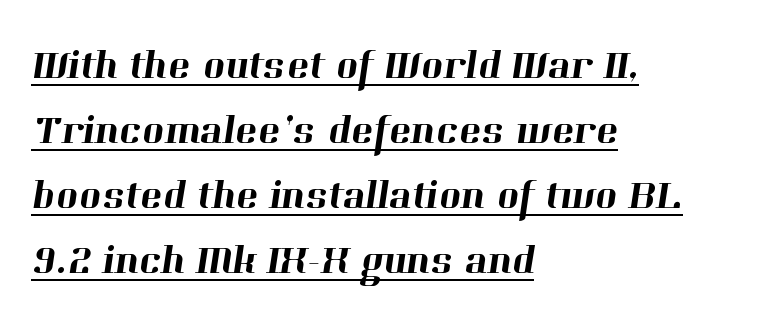
Emphasis is given by a line drawn under the lettering. The passage shown stacks its lines at a standard gap. The paragraph shown leans on its left margin. Is the letter spacing exaggerated? No — it looks like the ordinary default.
